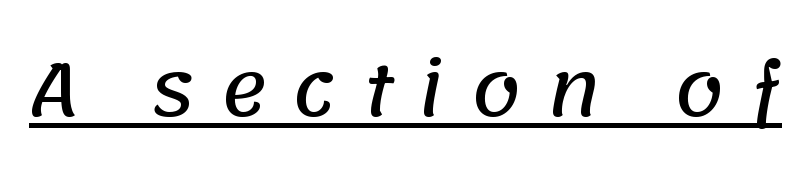
The image shows 72 px sans-serif type; set unusually wide letter spacing (+0.34 em), underlined; low stroke contrast and a large x-height.
